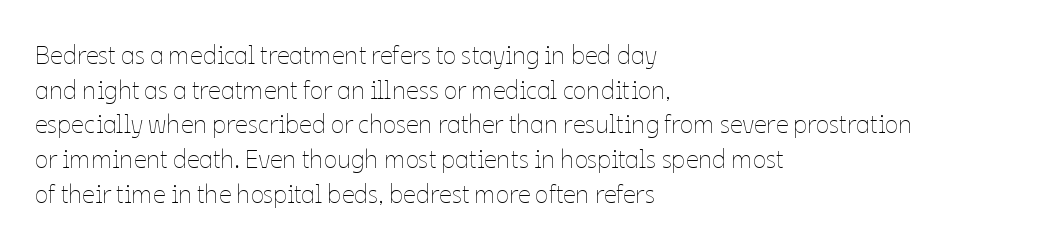
The letters stand straight up with perfectly vertical stems. The typesetter chose a ragged-right arrangement here. What's the leading like? Ordinary, nothing unusual. Nothing unusual about the tracking: characters are spaced as the font intends. Is the stroke heavy? The answer is a plain regular-or-lighter.
